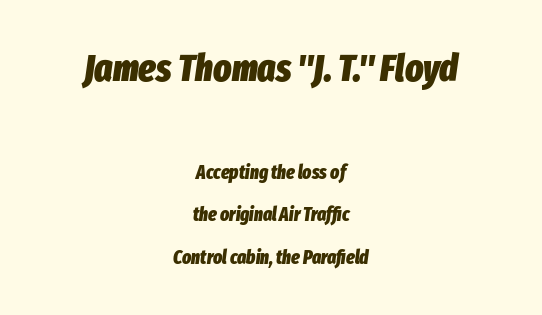
As a designer I'd log this as weight 700, bold. The passage shown has conventional tracking throughout. The compositor balanced each line on the midline. The letters advance in unequal steps, a hallmark of proportional type. A bare baseline throughout the passage.
